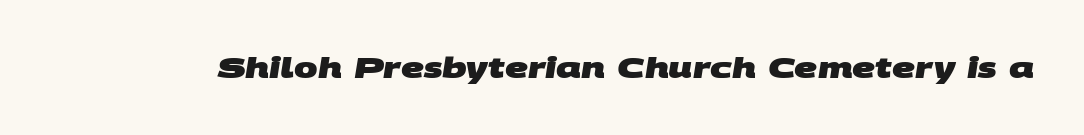
Strokes here are thick enough to call this a true bold. The passage shown is typed in a proportional face where columns would drift. The font family rendered here belongs to the sans-serif group. The space directly below the letters is spotless.
